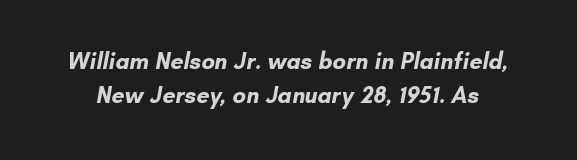
Q: Is the text bold? A: Yes.
Q: Is the text underlined? A: No.
Q: Is the spacing between letters normal or unusually wide? A: Normal.
Q: Is the spacing between lines tight, normal or loose? A: Normal.
